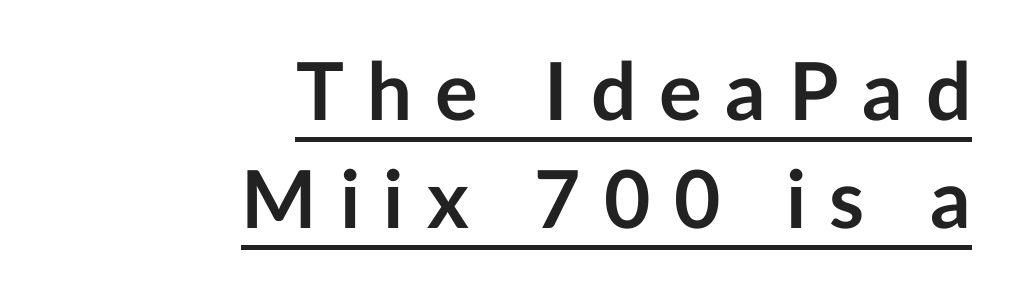
Reading down the block, your eye finds every line finishing at a fixed right position. The face used here has the dense, thick strokes of a bold. This block has exactly the height ordinary leading produces. This sample uses an upright cut, with every glyph sitting square on the baseline.
